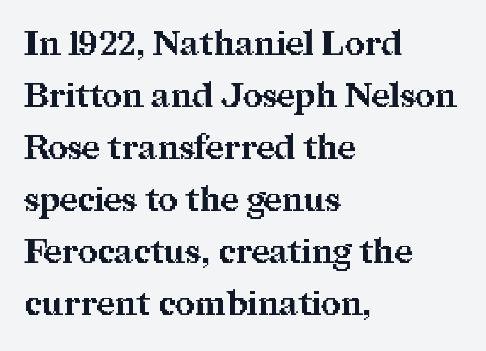
The image shows 34 px bold serif type, upright; set left-aligned, normal line spacing (1.53x), normal letter spacing, not underlined; medium stroke contrast and a medium x-height.
